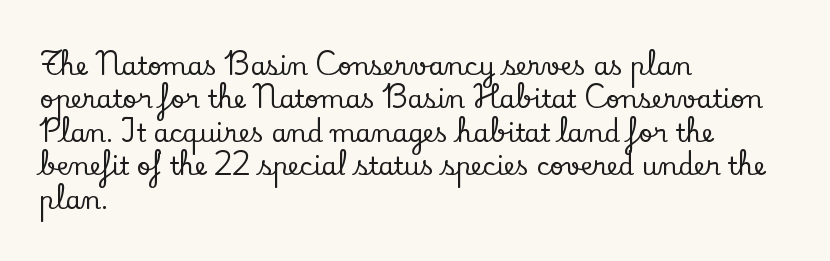
Q: Is the text italic (slanted)? A: No, it is upright.
Q: Is the text underlined? A: No.
Q: How is the paragraph aligned? A: Left-aligned.
Q: Is the spacing between letters normal or unusually wide? A: Normal.
Q: Is the spacing between lines tight, normal or loose? A: Normal.
